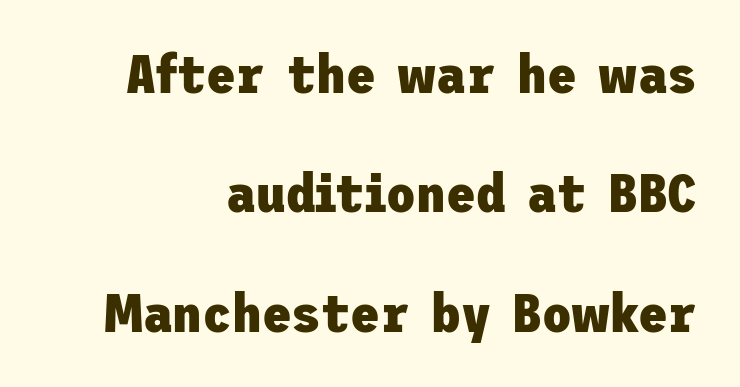
Q: Is the text bold? A: Yes.
Q: Is the text italic (slanted)? A: No, it is upright.
Q: Is the typeface a serif or a sans-serif typeface? A: Sans-serif.
Q: Is the text underlined? A: No.
Q: How is the paragraph aligned? A: Right-aligned.
Q: Is the spacing between letters normal or unusually wide? A: Normal.
Q: Is the spacing between lines tight, normal or loose? A: Loose.
Q: Width (condensed, normal, or wide)? A: Normal.
Q: Stroke contrast? A: Low.
Q: x-height? A: Medium.
